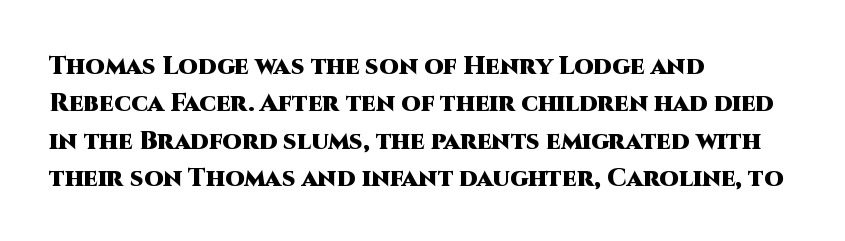
Baseline-to-baseline distance is the conventional proportion of letter height. The typesetter chose a ragged-right arrangement here. The zone under the glyphs is completely vacant. Typesetter's note: full bold, strokes at maximum text heaviness. In terms of posture, this sample is upright. The horizontal fit of the characters is conventional and even.
